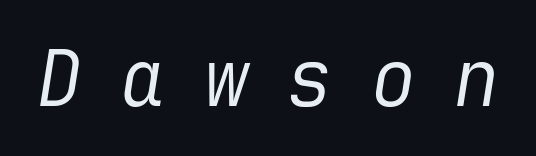
The face looks like a standard text weight, possibly lighter. You could only call the tracking loose — the letters float apart. Glance below the letters and you will spot only blank space. Every character sits at an angle, as italics do.
